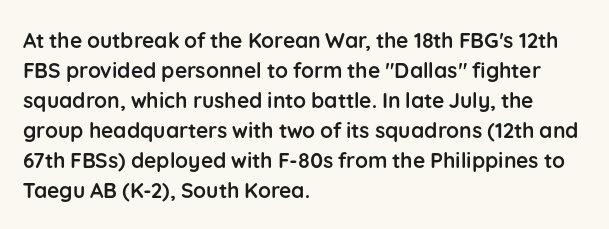
The font's upright variant was chosen for this text. These lines keep a tight, regular rhythm from letter to letter. Notice how thick the strokes are: this is what a full bold looks like. These lines sit exactly where default settings would place them.
